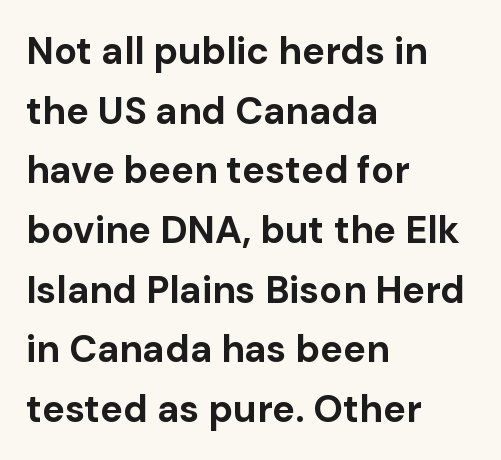
A normal amount of white space separates one row of letters from the next. Rendered with straight, roman letterforms. The passage shown is not underscored anywhere. No feet cap the strokes, marking this as sans-serif type. Spacing between characters is what you'd get straight out of the box. A student would call this left alignment; a typographer would say flush left, rag right.
